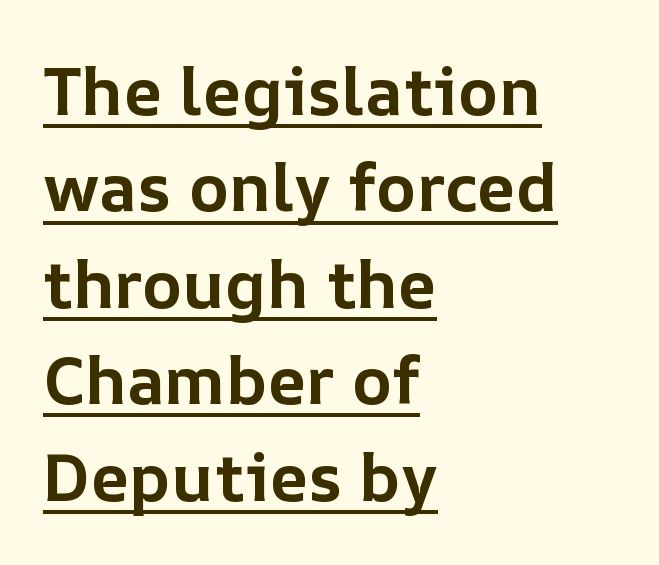
Q: Is the text bold? A: Yes.
Q: Is the text italic (slanted)? A: No, it is upright.
Q: Is the text underlined? A: Yes.
Q: How is the paragraph aligned? A: Left-aligned.
Q: Is the spacing between letters normal or unusually wide? A: Normal.
Q: Is the spacing between lines tight, normal or loose? A: Normal.
Q: Width (condensed, normal, or wide)? A: Normal.
Q: Stroke contrast? A: Low.
Q: x-height? A: Medium.
Q: Monospaced? A: No.
